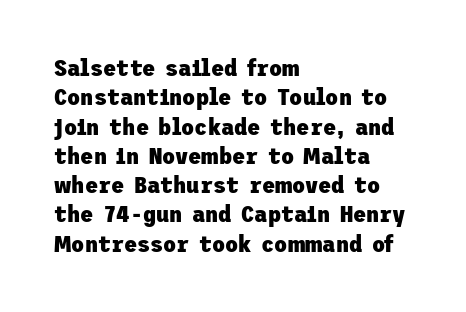
Q: Is the text bold? A: Yes.
Q: Is the text italic (slanted)? A: No, it is upright.
Q: Is the text underlined? A: No.
Q: How is the paragraph aligned? A: Left-aligned.
Q: Is the spacing between letters normal or unusually wide? A: Normal.
